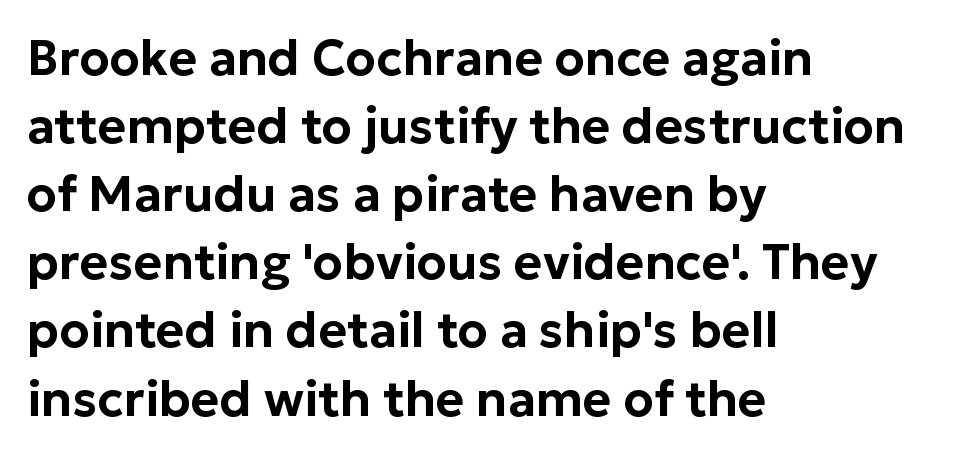
Which margin do the lines hug? The left one — the right edge is uneven. The face used here is proportionally spaced, like ordinary book or web type. You can tell from the bare stems that sans-serif type was used. Compared with typical body copy, the letter spacing here is the same.
